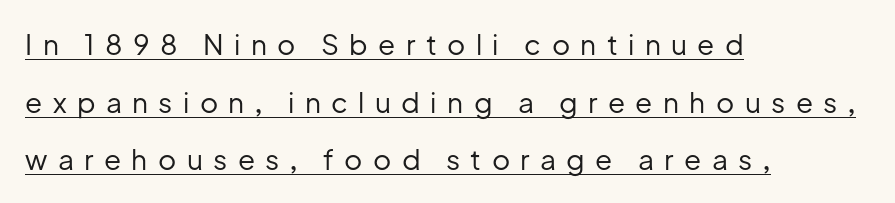
If you drew a ruler down the left edge, every line would touch it. Examine the stroke ends and you'll find no serifs. The letters look calm and open, with moderate or lighter stems. The horizontal fit of the characters is loose and conspicuously gappy. The designer dialed line spacing up above the default.
